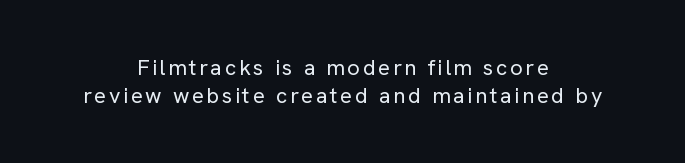
{"italic": "no", "bold": "no", "underline": "no", "align": "center", "line_spacing": "normal", "line_spacing_ratio": 1.27, "glyph_px": 22}
